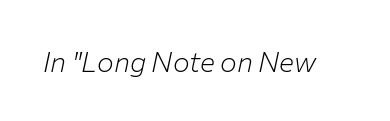
Glyph-to-glyph distance matches everyday printed text. Proportional: the letters do not fall into vertical columns. The characters are drawn with everyday or finer stroke widths. Rule under the text: the space is simply empty.
